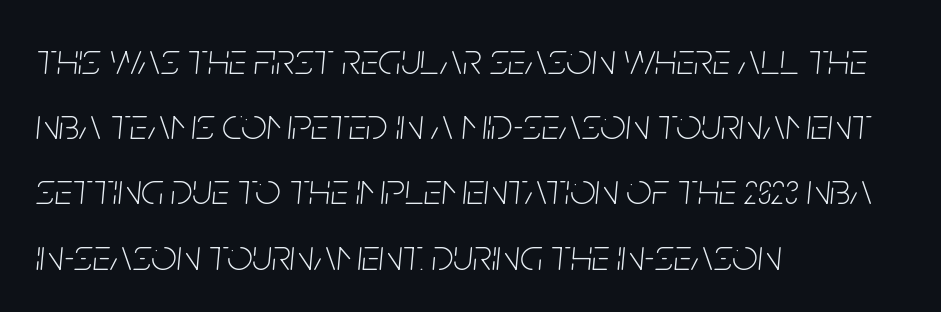
{"italic": "yes", "lean": "right", "slant_degrees": 5, "bold": "no", "weight": "thin", "width": "condensed", "stroke_contrast": "low", "x_height": "large", "monospaced": "no", "underline": "no", "align": "left", "line_spacing": "normal", "line_spacing_ratio": 1.45, "letter_spacing": "normal", "letter_spacing_em": 0.0, "glyph_px": 45}
